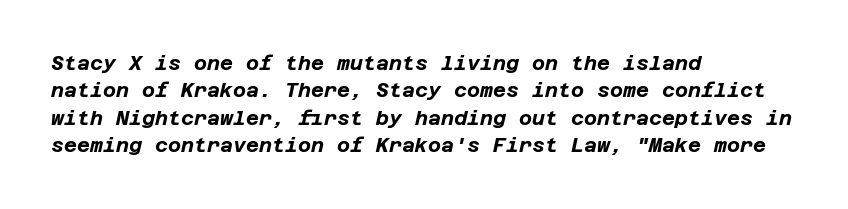
Q: Is the text bold? A: Yes.
Q: Is the text italic (slanted)? A: Yes, it leans right by about 12 degrees.
Q: Is the text underlined? A: No.
Q: How is the paragraph aligned? A: Left-aligned.
Q: Is the spacing between letters normal or unusually wide? A: Normal.
Q: Is the spacing between lines tight, normal or loose? A: Normal.
